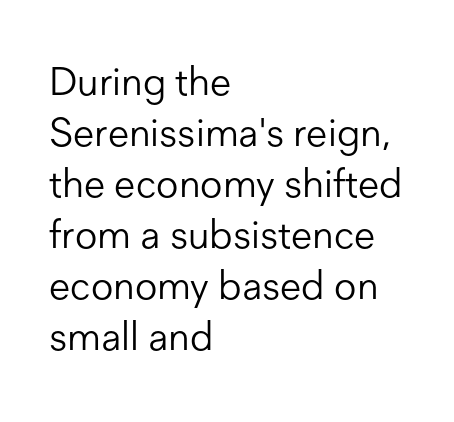
These glyphs show unthickened strokes, regular width or finer. The typesetter chose a ragged-right arrangement here. Here the designer chose a conventional face with non-uniform glyph widths. The space beneath each line is pristine and unruled.
